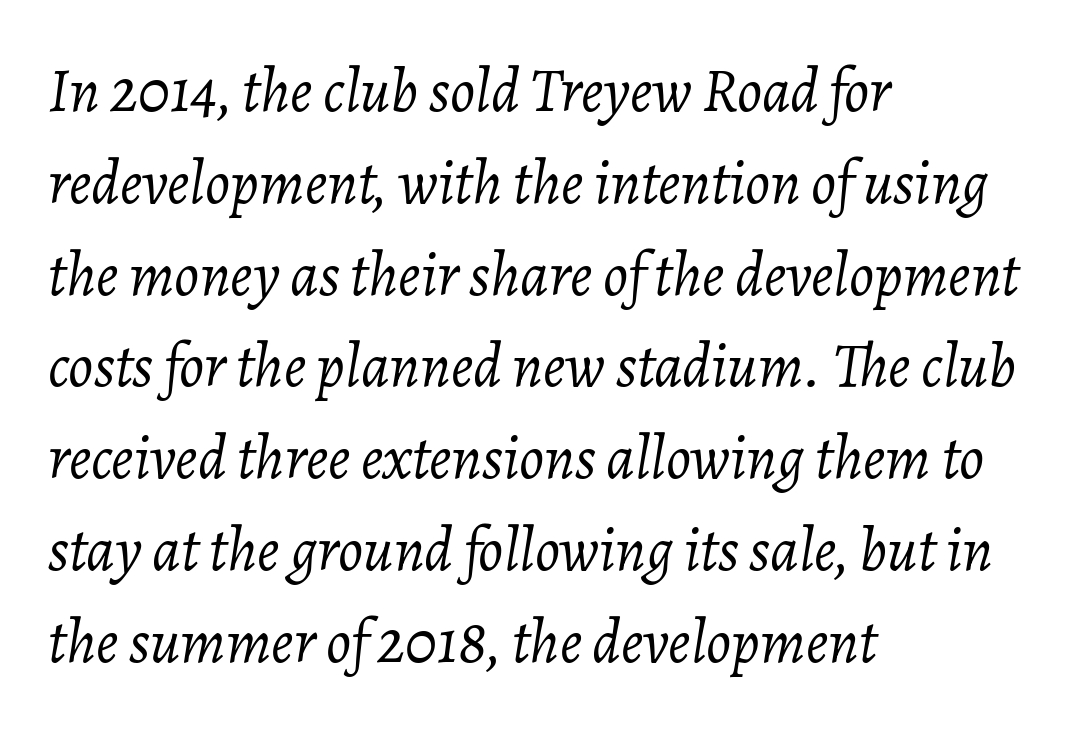
{"italic": "yes", "lean": "right", "slant_degrees": 7, "bold": "no", "weight": "light", "width": "normal", "stroke_contrast": "low", "x_height": "medium", "monospaced": "no", "underline": "no", "align": "left", "line_spacing": "normal", "line_spacing_ratio": 1.48, "letter_spacing": "normal", "letter_spacing_em": 0.0, "glyph_px": 62}
